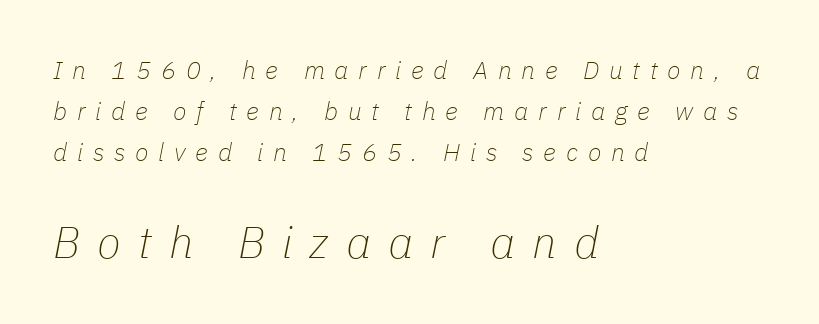
The image shows 44 px thin type, italic (leaning right); set left-aligned, normal line spacing (1.65x), unusually wide letter spacing (+0.39 em), not underlined; the second (bottom) block is 1.76x larger; low stroke contrast and a medium x-height.
